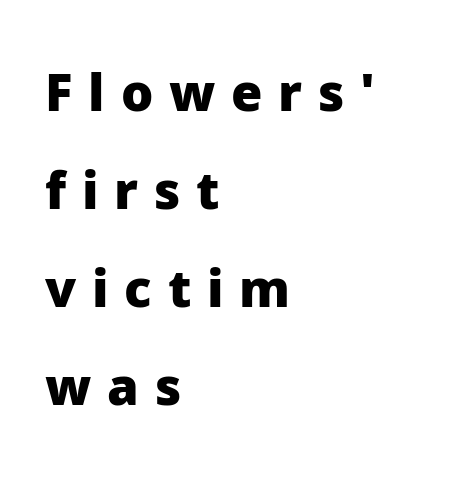
The image shows 51 px heavy sans-serif type, upright; set left-aligned, loose line spacing (1.92x), unusually wide letter spacing (+0.31 em), not underlined; low stroke contrast and a medium x-height.
